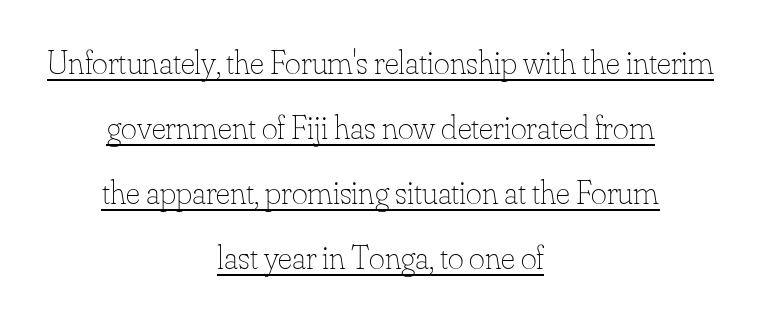
Q: Is the text bold? A: No.
Q: Is the text italic (slanted)? A: No, it is upright.
Q: Is the text underlined? A: Yes.
Q: How is the paragraph aligned? A: Centered.
Q: Is the spacing between letters normal or unusually wide? A: Normal.
Q: Is the spacing between lines tight, normal or loose? A: Loose.
Q: Width (condensed, normal, or wide)? A: Normal.
Q: Stroke contrast? A: Low.
Q: x-height? A: Small.
Q: Monospaced? A: No.
